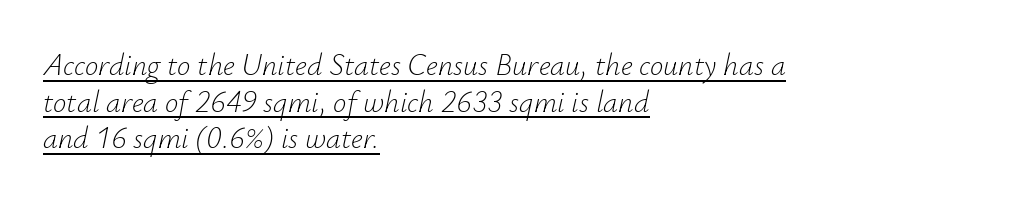
{"italic": "yes", "lean": "right", "slant_degrees": 12, "bold": "no", "weight": "light", "width": "normal", "stroke_contrast": "low", "x_height": "small", "monospaced": "no", "underline": "yes", "align": "left", "line_spacing_ratio": 1.22, "letter_spacing": "normal", "letter_spacing_em": 0.0, "glyph_px": 30}
